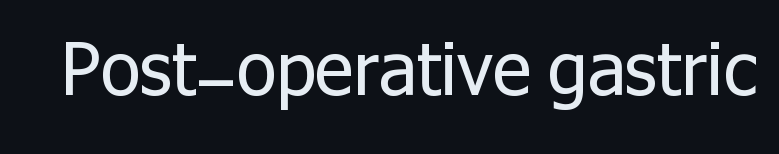
Q: Is the text bold? A: No.
Q: Is the text italic (slanted)? A: No, it is upright.
Q: Is the typeface a serif or a sans-serif typeface? A: Sans-serif.
Q: Is the text underlined? A: No.
Q: Is the spacing between letters normal or unusually wide? A: Normal.
Q: Width (condensed, normal, or wide)? A: Normal.
Q: Stroke contrast? A: Low.
Q: x-height? A: Medium.
Q: Monospaced? A: No.
